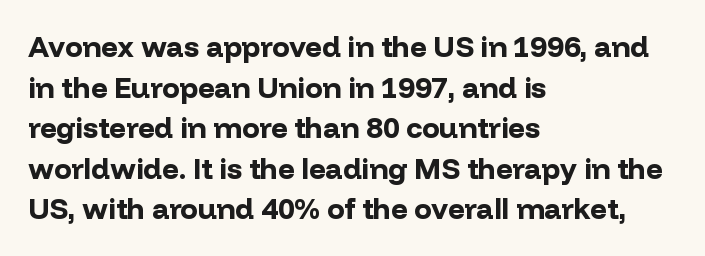
Q: Is the text bold? A: Yes.
Q: Is the text italic (slanted)? A: No, it is upright.
Q: Is the typeface a serif or a sans-serif typeface? A: Sans-serif.
Q: Is the text underlined? A: No.
Q: How is the paragraph aligned? A: Left-aligned.
Q: Is the spacing between letters normal or unusually wide? A: Normal.
Q: Is the spacing between lines tight, normal or loose? A: Normal.
Q: Width (condensed, normal, or wide)? A: Normal.
Q: Stroke contrast? A: Low.
Q: x-height? A: Medium.
Q: Monospaced? A: No.
